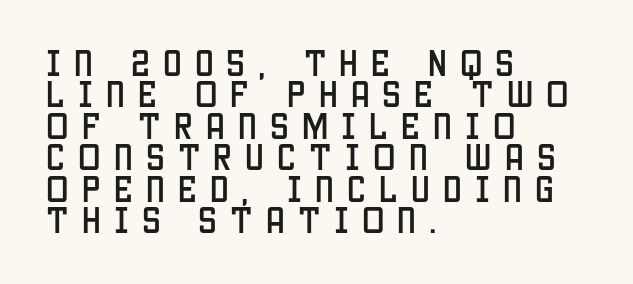
Are there feet on the stems? There aren't — it's a sans. The specimen reads as upright at a glance. Line beginnings align vertically; line endings do not. Glance below the letters and you will spot only blank space. Caption: expanded tracking, letters set apart. The vertical gap from one line to the next is small.
